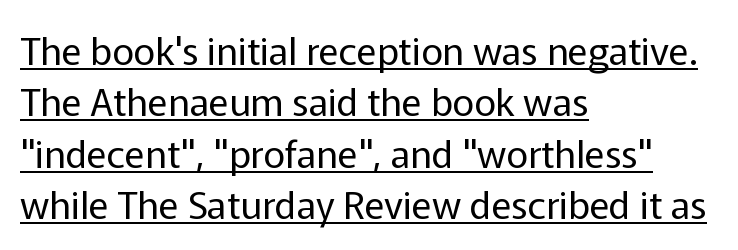
Q: Is the text bold? A: No.
Q: Is the text italic (slanted)? A: No, it is upright.
Q: Is the typeface a serif or a sans-serif typeface? A: Sans-serif.
Q: Is the text underlined? A: Yes.
Q: How is the paragraph aligned? A: Left-aligned.
Q: Is the spacing between letters normal or unusually wide? A: Normal.
Q: Is the spacing between lines tight, normal or loose? A: Normal.
Q: Width (condensed, normal, or wide)? A: Normal.
Q: Stroke contrast? A: Low.
Q: x-height? A: Medium.
Q: Monospaced? A: No.
